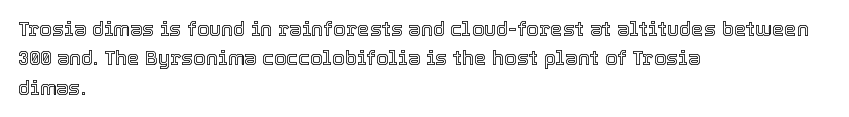
The image shows 20 px text type, upright; set left-aligned, normal line spacing (1.47x), normal letter spacing, not underlined.
